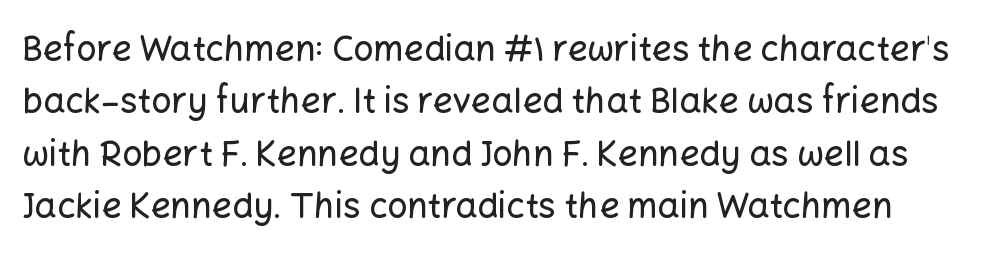
The image shows 35 px sans-serif type, upright; set normal line spacing (1.5x), normal letter spacing, not underlined; low stroke contrast and a medium x-height.
